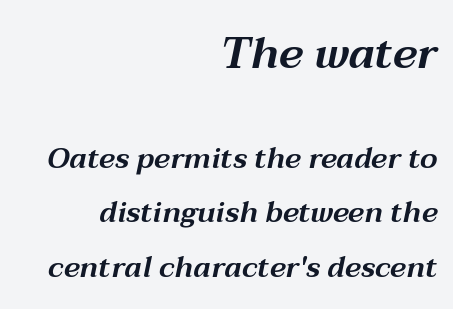
The image shows 44 px wide type, italic (leaning right); set right-aligned, line spacing 1.88x, normal letter spacing, not underlined; the first (top) block is 1.52x larger; medium stroke contrast and a medium x-height.
